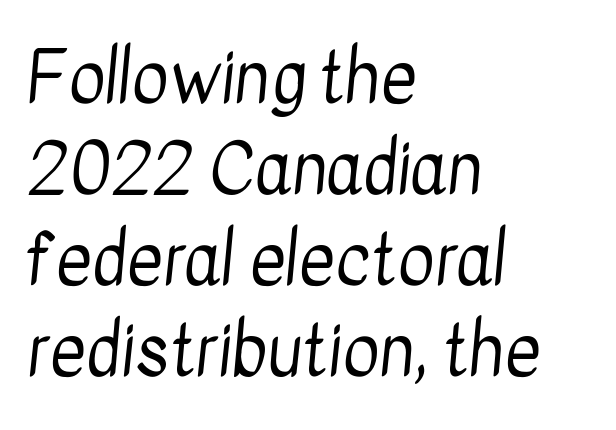
The image shows 70 px regular-weight, condensed sans-serif type; set left-aligned, normal line spacing (1.3x), normal letter spacing, not underlined; low stroke contrast and a medium x-height.
